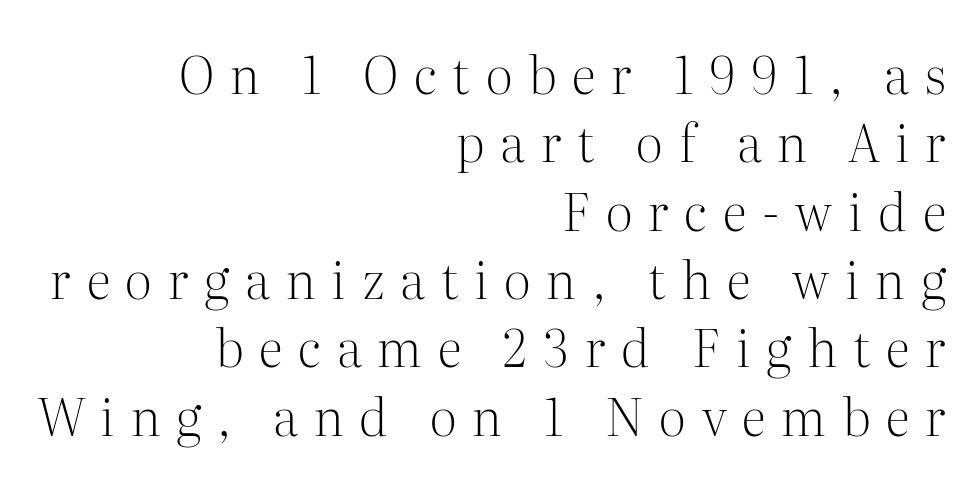
The image shows 51 px light serif type, upright; set right-aligned, normal line spacing (1.34x), unusually wide letter spacing (+0.31 em), not underlined; medium stroke contrast and a medium x-height.
